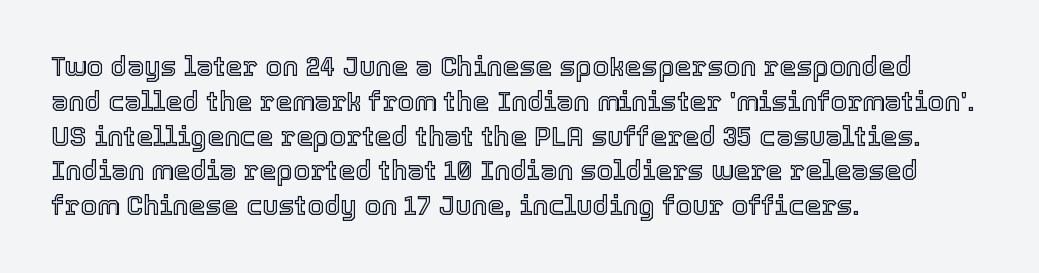
{"italic": "no", "underline": "no", "align": "left", "line_spacing": "normal", "line_spacing_ratio": 1.29, "letter_spacing": "normal", "letter_spacing_em": 0.0, "glyph_px": 27}
